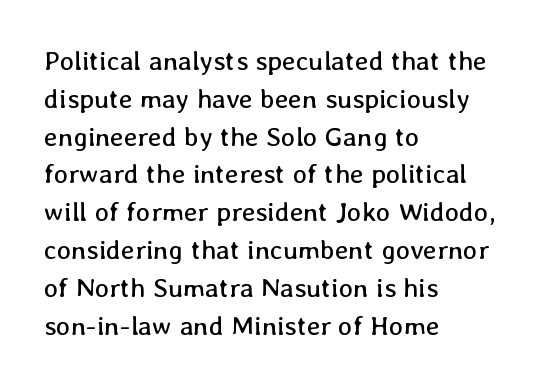
The image shows 27 px text type, upright; set left-aligned, normal line spacing (1.4x), normal letter spacing, not underlined.
